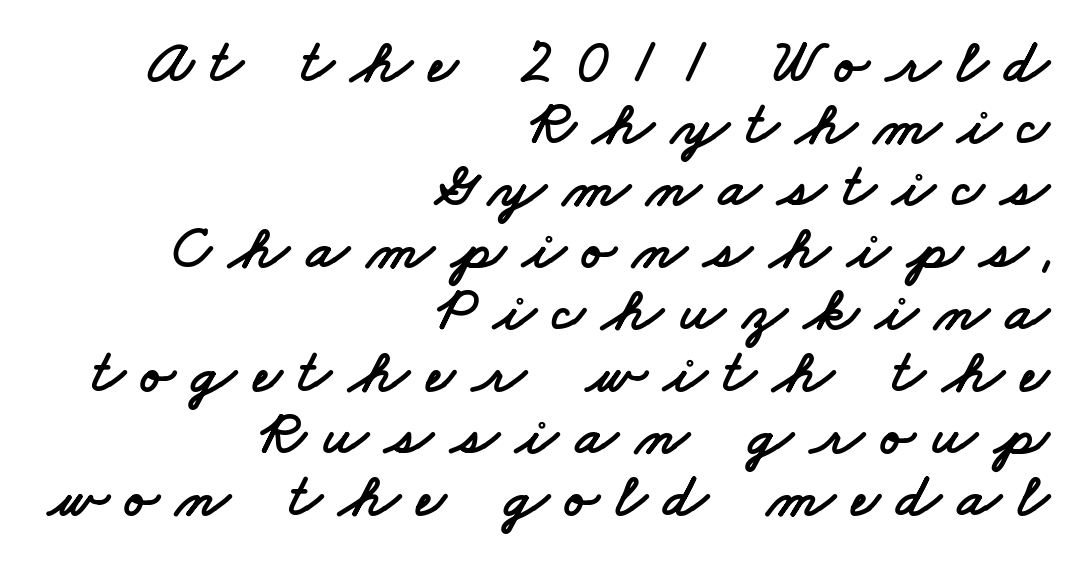
Are there feet on the stems? There aren't — it's a sans. Character widths vary here, with narrow letters taking less room than wide ones. Horizontal bands of white between lines are thin slivers. The rag falls on the left side of this text block.
